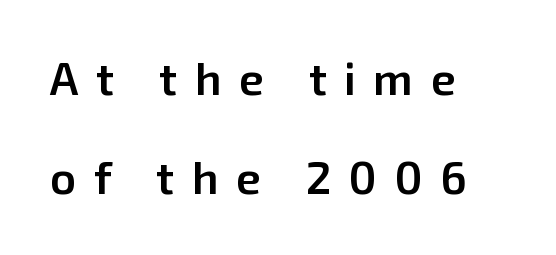
{"serif": "no", "italic": "no", "bold": "semi", "weight": "semibold", "width": "normal", "stroke_contrast": "low", "x_height": "medium", "monospaced": "no", "underline": "no", "align": "left", "line_spacing": "loose", "line_spacing_ratio": 2.21, "letter_spacing": "wide", "letter_spacing_em": 0.39, "glyph_px": 45}
